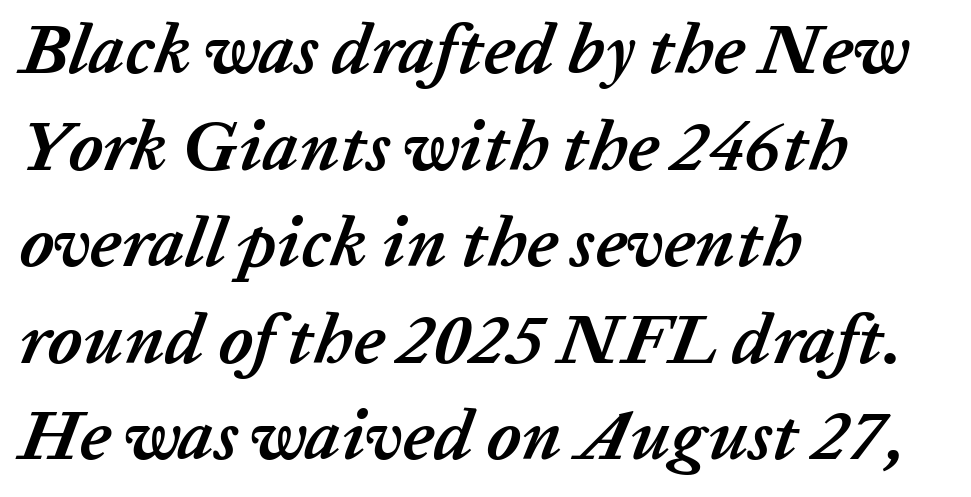
The image shows 71 px semibold type, italic (leaning right); set left-aligned, normal line spacing (1.36x), normal letter spacing, not underlined; low stroke contrast and a medium x-height.
